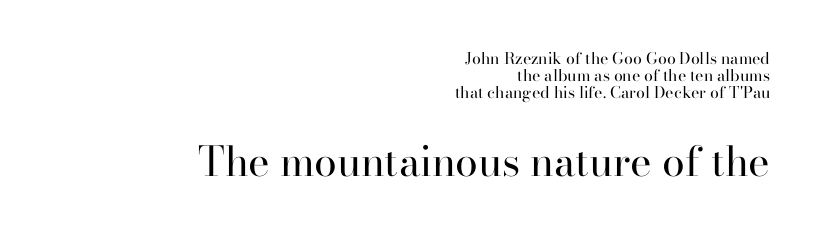
Q: Is the text bold? A: No.
Q: Is the text italic (slanted)? A: No, it is upright.
Q: Is the typeface a serif or a sans-serif typeface? A: Serif.
Q: Is the text underlined? A: No.
Q: How is the paragraph aligned? A: Right-aligned.
Q: Is the spacing between letters normal or unusually wide? A: Normal.
Q: Is the spacing between lines tight, normal or loose? A: Tight.
Q: Which block of text is set in a larger size, the first (top) or the second (bottom)? A: The second (bottom) one.
Q: Width (condensed, normal, or wide)? A: Normal.
Q: Stroke contrast? A: High.
Q: x-height? A: Small.
Q: Monospaced? A: No.
